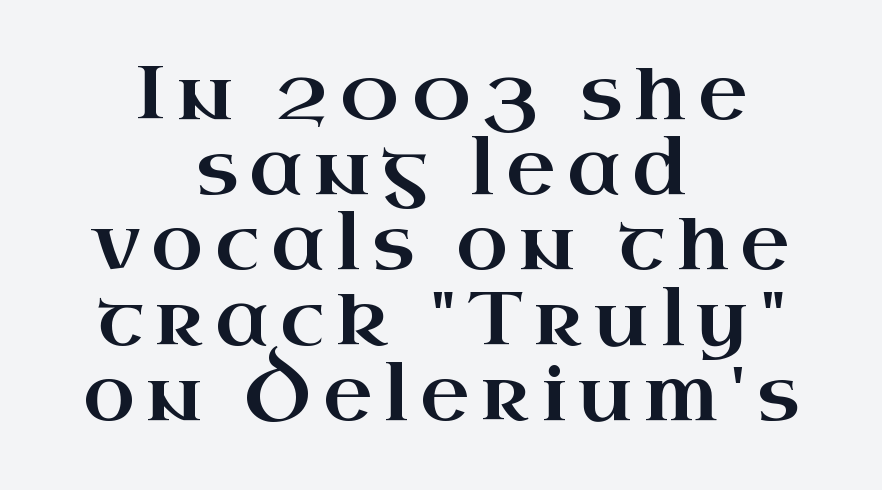
{"serif": "yes", "italic": "no", "width": "wide", "stroke_contrast": "high", "x_height": "small", "monospaced": "no", "underline": "no", "align": "center", "line_spacing": "tight", "line_spacing_ratio": 0.99, "glyph_px": 76}
